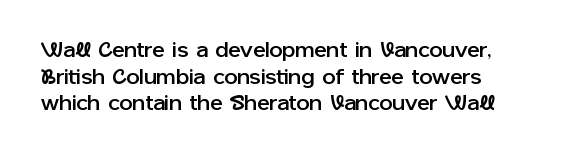
One glance says typical: line gaps are just what's usual. Honestly, the letter spacing is just normal — you wouldn't notice it. Posture: straight, roman, zero tilt. The zone under the glyphs is completely vacant.
